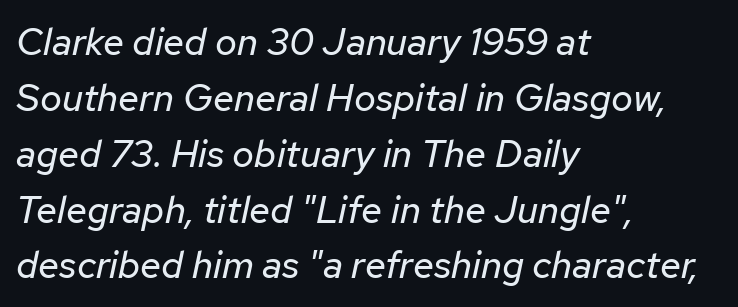
Q: Is the text bold? A: No.
Q: Is the text italic (slanted)? A: Yes, it leans right by about 12 degrees.
Q: Is the text underlined? A: No.
Q: How is the paragraph aligned? A: Left-aligned.
Q: Is the spacing between letters normal or unusually wide? A: Normal.
Q: Is the spacing between lines tight, normal or loose? A: Normal.
Q: Width (condensed, normal, or wide)? A: Normal.
Q: Stroke contrast? A: Low.
Q: x-height? A: Medium.
Q: Monospaced? A: No.
